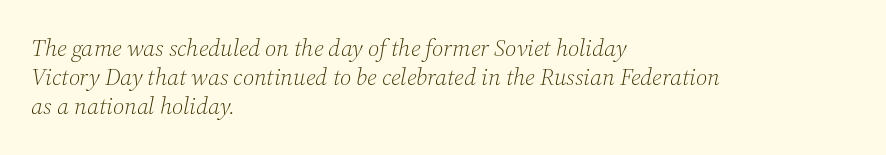
The type is set solid horizontally, with unmodified tracking. The strip under each line holds only bare page. This reads as an unemphasized weight, regular at the heaviest. Line beginnings align vertically; line endings do not. Quick note: italic.
